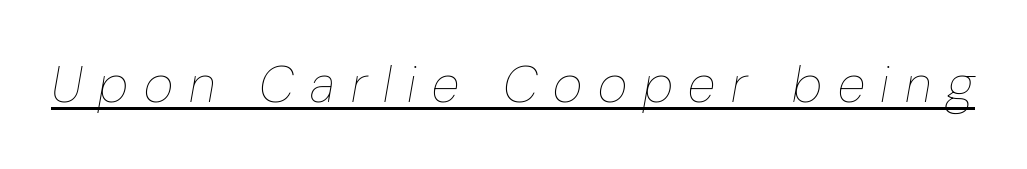
The image shows 51 px thin, condensed type, italic (leaning right); set unusually wide letter spacing (+0.31 em), underlined; low stroke contrast and a medium x-height.
